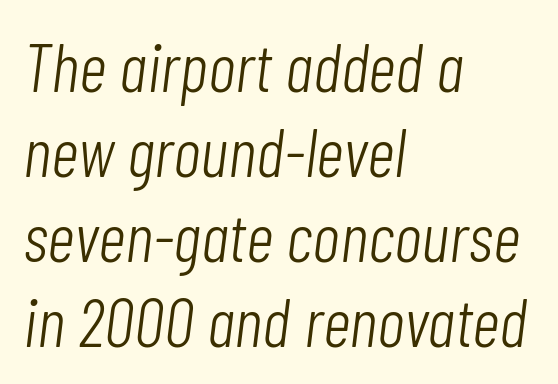
Q: Is the text bold? A: No.
Q: Is the text italic (slanted)? A: Yes, it leans right by about 7 degrees.
Q: Is the text underlined? A: No.
Q: How is the paragraph aligned? A: Left-aligned.
Q: Is the spacing between letters normal or unusually wide? A: Normal.
Q: Width (condensed, normal, or wide)? A: Condensed.
Q: Stroke contrast? A: Low.
Q: x-height? A: Medium.
Q: Monospaced? A: No.
